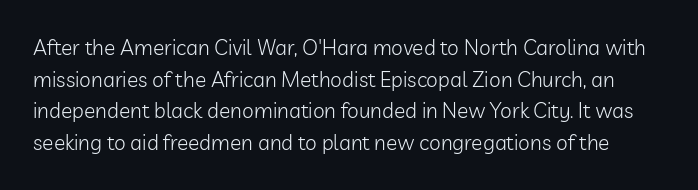
The image shows 21 px text type, upright; set normal line spacing (1.51x), normal letter spacing, not underlined.
